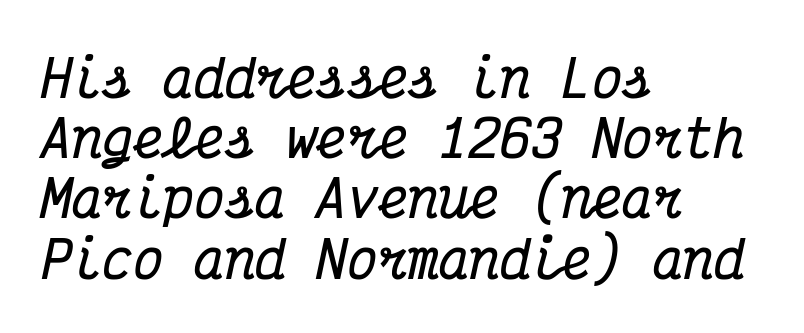
Q: Is the text bold? A: Yes.
Q: Is the text italic (slanted)? A: Yes, it leans right by about 12 degrees.
Q: Is the typeface a serif or a sans-serif typeface? A: Serif.
Q: Is the text underlined? A: No.
Q: How is the paragraph aligned? A: Left-aligned.
Q: Is the spacing between letters normal or unusually wide? A: Normal.
Q: Width (condensed, normal, or wide)? A: Condensed.
Q: Stroke contrast? A: Medium.
Q: x-height? A: Medium.
Q: Monospaced? A: Yes.
